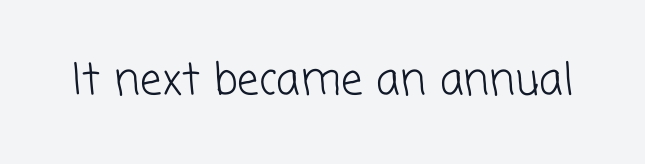
The designer went with a sans here, leaving each stem footless. The specimen omits any rule beneath the text block's lines. The passage shown is not bold in any degree. Proportional: the letters do not fall into vertical columns.
